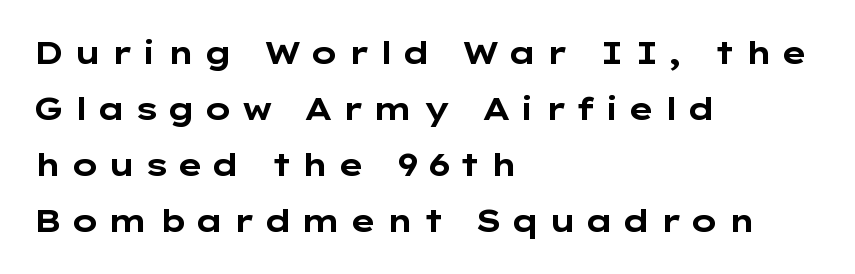
The image shows 31 px bold, wide sans-serif type, upright; set left-aligned, line spacing 1.81x, unusually wide letter spacing (+0.26 em), not underlined; low stroke contrast and a medium x-height.
